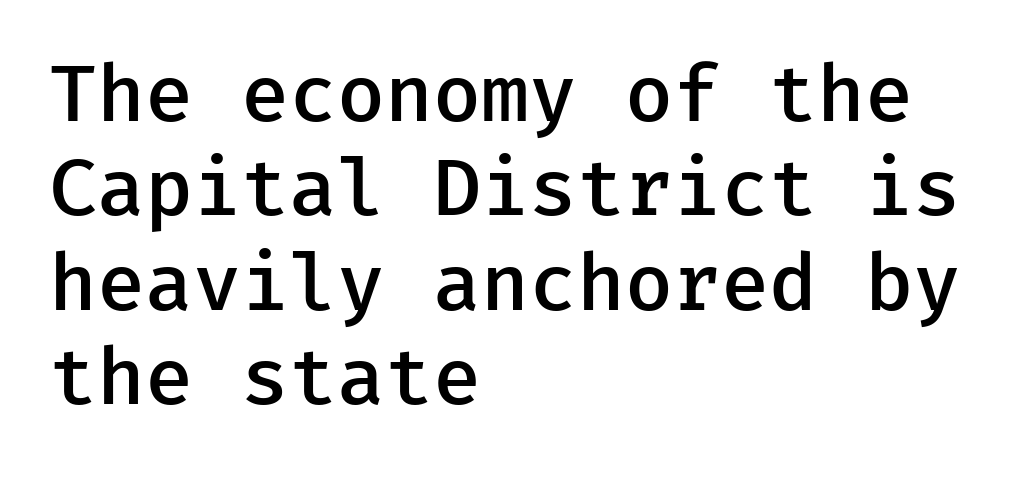
{"serif": "no", "italic": "no", "bold": "semi", "weight": "semibold", "width": "normal", "stroke_contrast": "low", "x_height": "medium", "underline": "no", "align": "left", "line_spacing_ratio": 1.21, "letter_spacing": "normal", "letter_spacing_em": 0.0, "glyph_px": 78}
